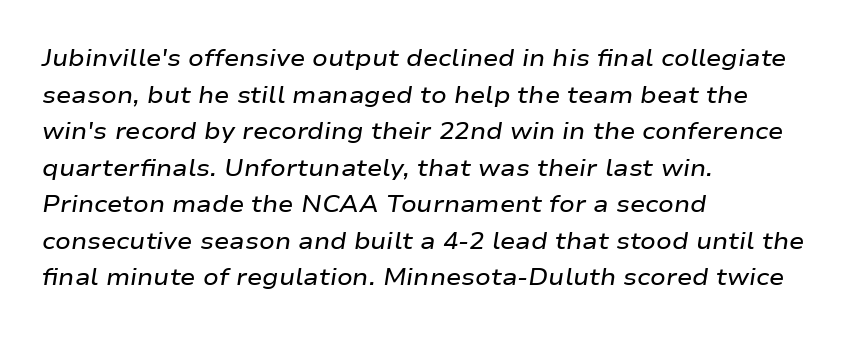
Q: Is the text bold? A: Semi-bold.
Q: Is the text italic (slanted)? A: Yes, it leans right by about 9 degrees.
Q: Is the text underlined? A: No.
Q: How is the paragraph aligned? A: Left-aligned.
Q: Is the spacing between letters normal or unusually wide? A: Normal.
Q: Is the spacing between lines tight, normal or loose? A: Normal.
